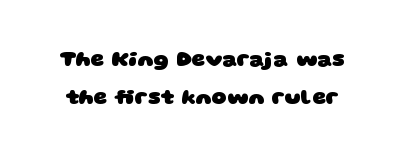
{"bold": "yes", "underline": "no", "line_spacing_ratio": 1.82, "letter_spacing": "normal", "letter_spacing_em": 0.0, "glyph_px": 21}
